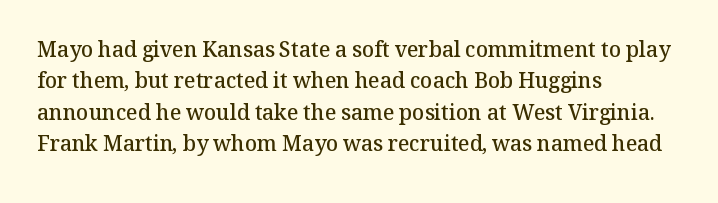
The image shows 21 px text type, upright; set left-aligned, normal line spacing (1.49x), normal letter spacing, not underlined.
